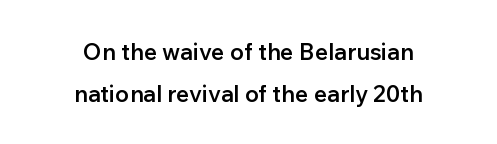
Q: Is the text bold? A: Semi-bold.
Q: Is the text italic (slanted)? A: No, it is upright.
Q: Is the text underlined? A: No.
Q: How is the paragraph aligned? A: Centered.
Q: Is the spacing between letters normal or unusually wide? A: Normal.
